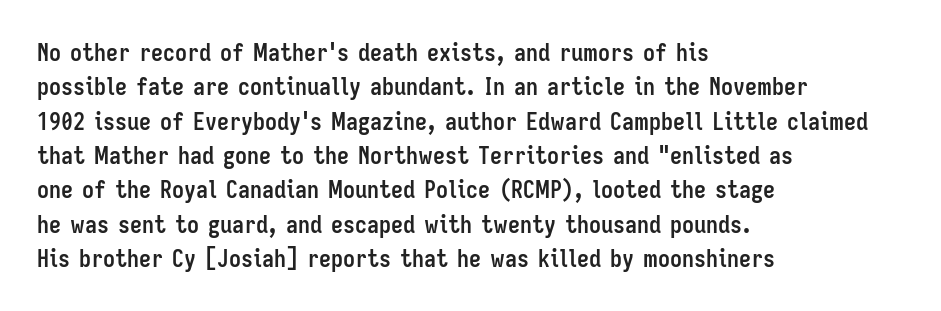
Q: Is the text bold? A: Yes.
Q: Is the text italic (slanted)? A: No, it is upright.
Q: Is the text underlined? A: No.
Q: How is the paragraph aligned? A: Left-aligned.
Q: Is the spacing between letters normal or unusually wide? A: Normal.
Q: Is the spacing between lines tight, normal or loose? A: Normal.
